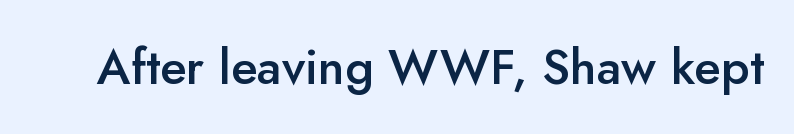
These words are printed semibold, heavier than regular yet not bold. Here the designer chose a conventional face with non-uniform glyph widths. A typesetter would mark this as roman, not italic. Observe the ordinary spacing: letters are neighbours, not strangers. The baseline area is clear.
